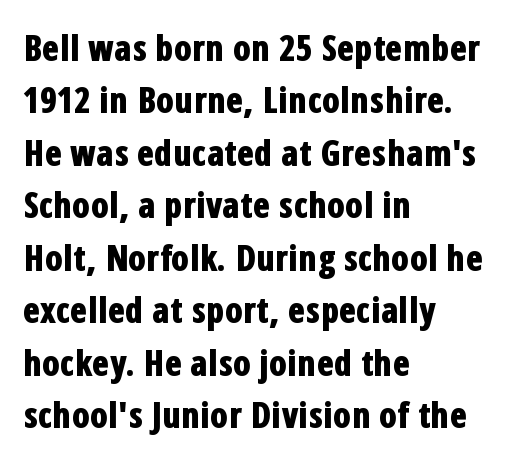
{"serif": "no", "italic": "no", "bold": "yes", "weight": "bold", "width": "condensed", "stroke_contrast": "low", "x_height": "medium", "monospaced": "no", "underline": "no", "align": "left", "line_spacing": "normal", "line_spacing_ratio": 1.5, "letter_spacing": "normal", "letter_spacing_em": 0.0, "glyph_px": 35}
